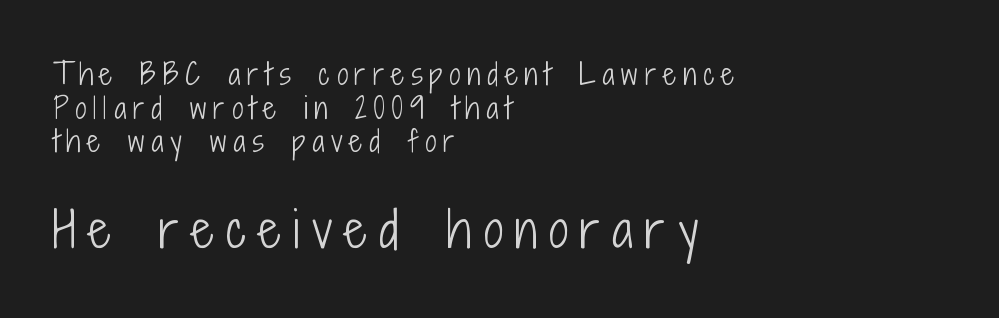
The image shows 49 px light, condensed sans-serif type, upright; set left-aligned, line spacing 1.2x, unusually wide letter spacing (+0.25 em), not underlined; the second (bottom) block is 1.75x larger; low stroke contrast and a medium x-height.
